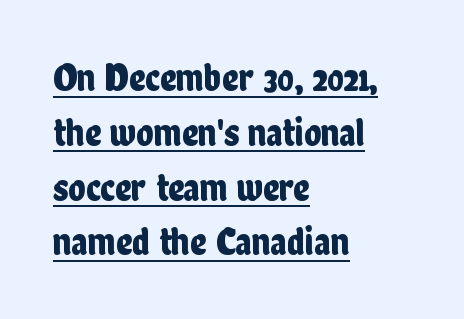
Nobody touched the tracking dial on this one. Serif or sans? Sans — the stroke terminals are bare. The face used here is proportionally spaced, like ordinary book or web type. The rendering uses the underline text-decoration. Vertical spacing — default.
